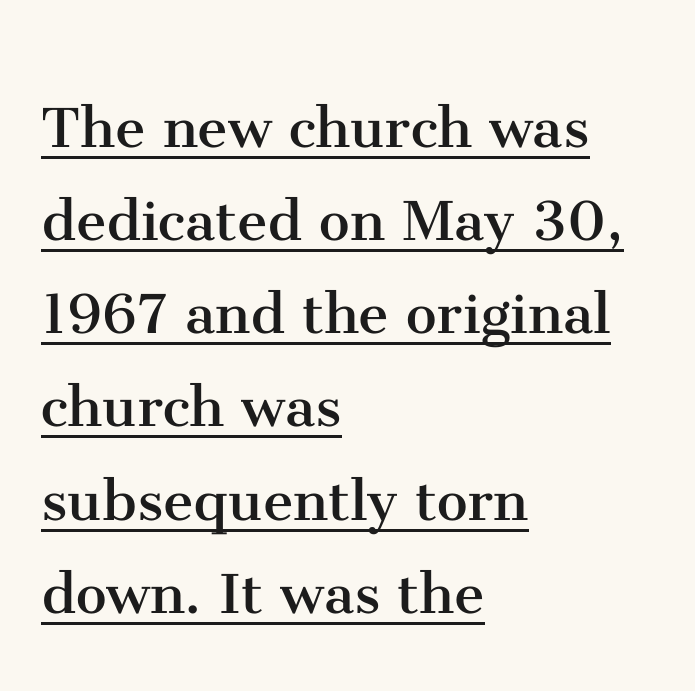
These lines are composed in type with serifs. Tall strokes in this sample are plumb rather than angled. The face used here is proportionally spaced, like ordinary book or web type. Inter-character spacing is left at the font's built-in metrics.
